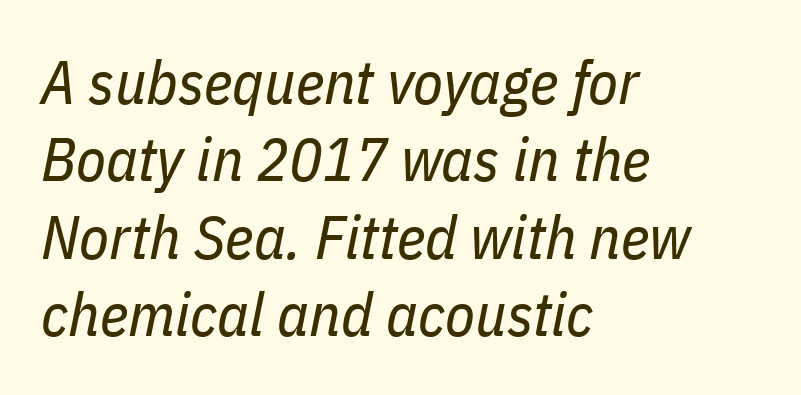
The image shows 61 px regular-weight, condensed type, italic (leaning right); set left-aligned, normal line spacing (1.27x), normal letter spacing, not underlined; low stroke contrast and a medium x-height.
